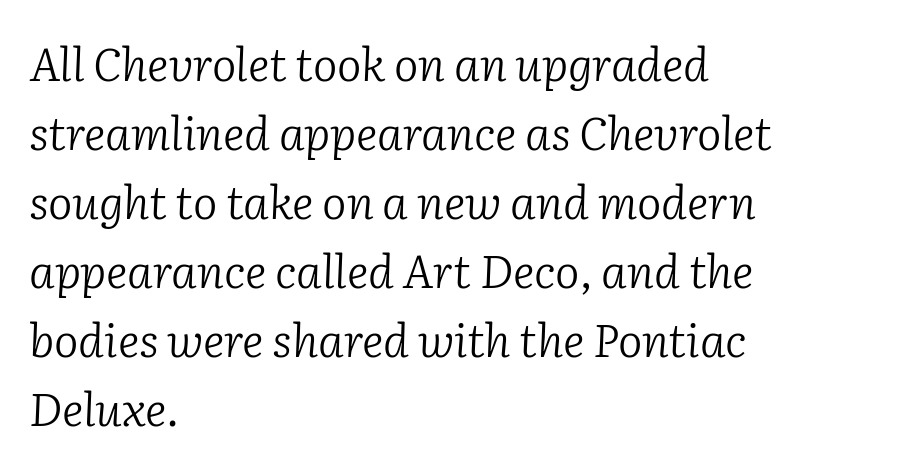
The typography opts for an oblique posture over an upright one. These lines sit exactly where default settings would place them. The baseline area is clear. Proportional: the letters do not fall into vertical columns. Words appear dense and cohesive because spacing is normal. Note: serifs present on the glyphs.
